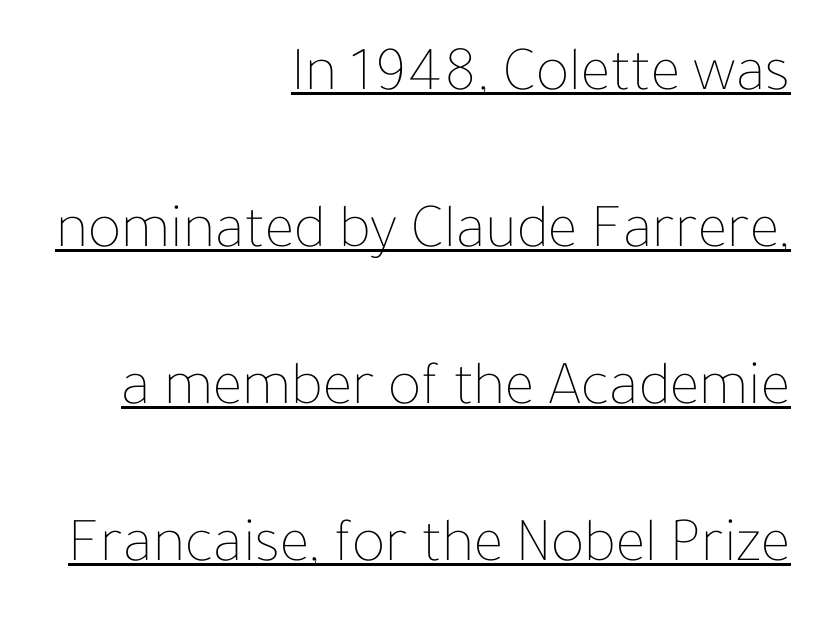
The type is set solid horizontally, with unmodified tracking. Notice how the passage keeps a crisp vertical edge on the right only. Posture: straight, roman, zero tilt. Bold? No — there's no thickening of the strokes. Vertical spacing — loose. In designer terms, the underline attribute is active on this setting.
